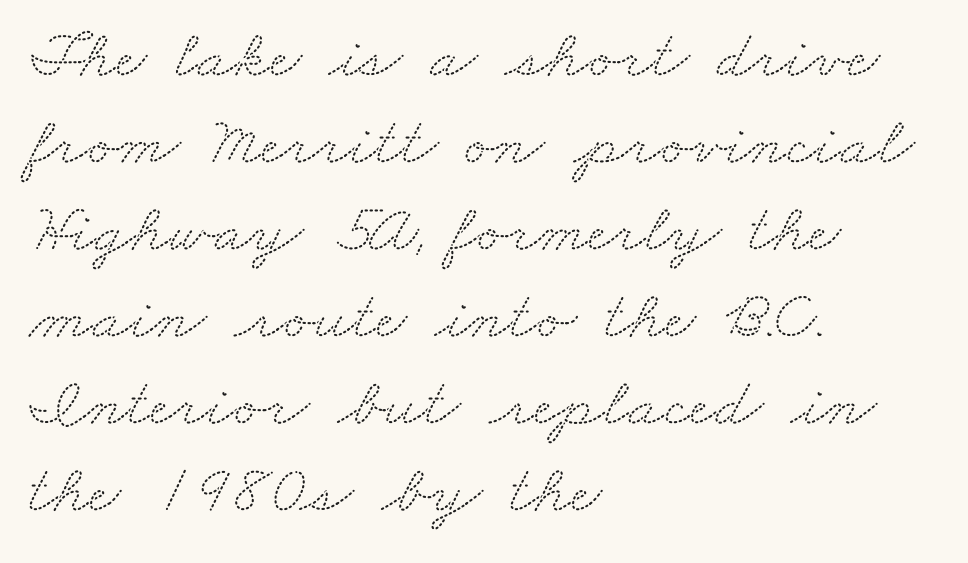
The image shows 69 px wide serif type; set left-aligned, normal line spacing (1.26x), normal letter spacing, not underlined; medium stroke contrast and a small x-height.
